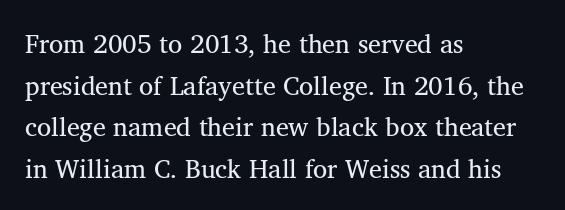
The image shows 26 px text type; set left-aligned, normal line spacing (1.6x), normal letter spacing, not underlined.
